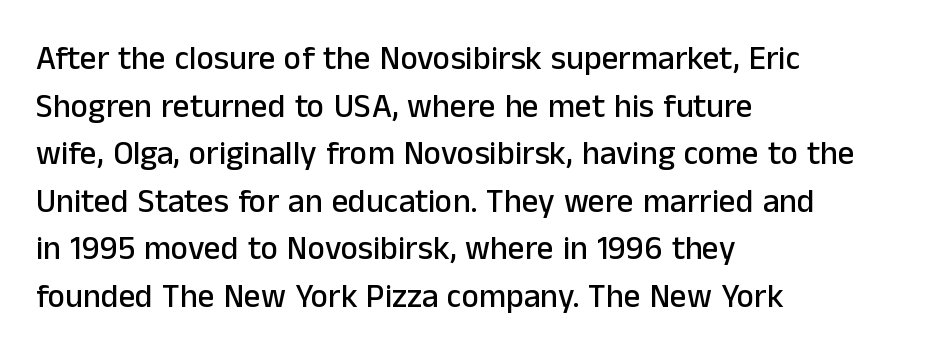
{"serif": "no", "italic": "no", "width": "normal", "stroke_contrast": "low", "x_height": "medium", "monospaced": "no", "underline": "no", "align": "left", "line_spacing": "normal", "line_spacing_ratio": 1.44, "letter_spacing": "normal", "letter_spacing_em": 0.0, "glyph_px": 33}
